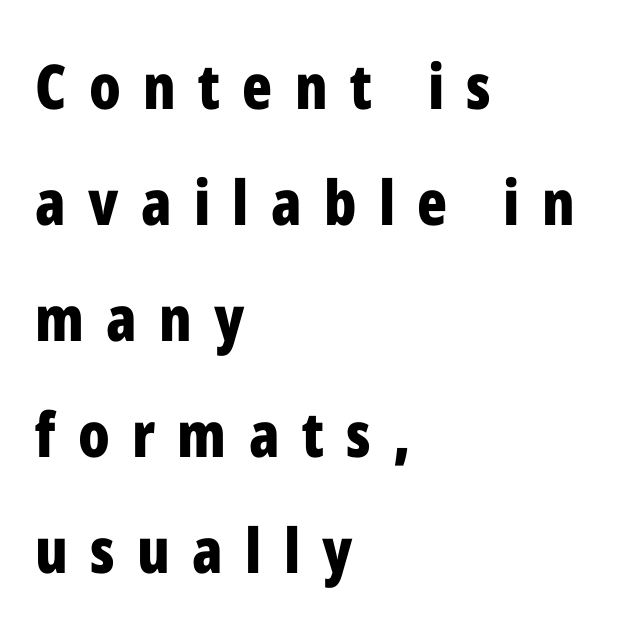
The image shows 62 px bold, condensed sans-serif type, upright; set left-aligned, line spacing 1.87x, unusually wide letter spacing (+0.36 em), not underlined; low stroke contrast and a medium x-height.
